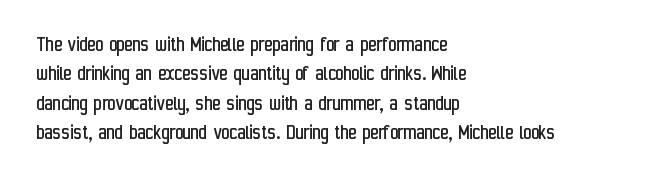
The image shows 22 px text type, upright; set left-aligned, normal line spacing (1.33x), normal letter spacing, not underlined.
